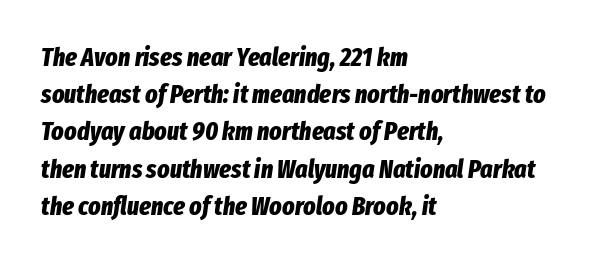
{"italic": "yes", "lean": "right", "slant_degrees": 8, "bold": "yes", "underline": "no", "align": "left", "line_spacing": "normal", "line_spacing_ratio": 1.43, "letter_spacing": "normal", "letter_spacing_em": 0.0, "glyph_px": 26}
